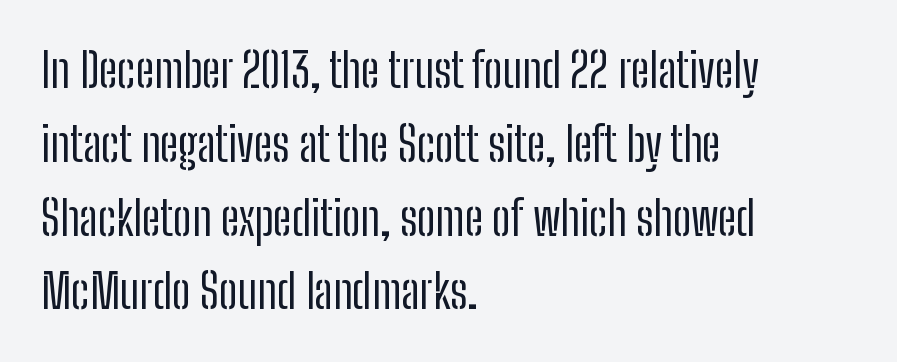
The image shows 47 px regular-weight, condensed sans-serif type, upright; set left-aligned, normal line spacing (1.57x), normal letter spacing, not underlined; low stroke contrast and a medium x-height.
